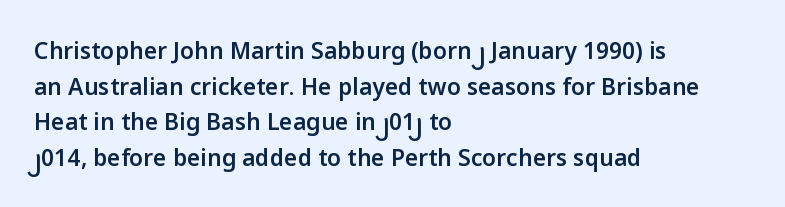
{"italic": "no", "bold": "semi", "underline": "no", "align": "left", "line_spacing": "normal", "line_spacing_ratio": 1.55, "letter_spacing": "normal", "letter_spacing_em": 0.0, "glyph_px": 23}
